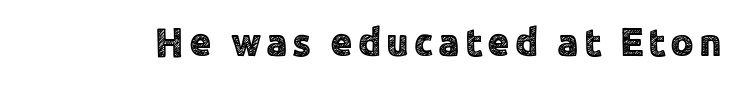
Lines of text with bare space underneath. Type style note: lacks serifs. You could not count columns in this text — the font is proportionally spaced. Tall strokes in this sample are plumb rather than angled.
